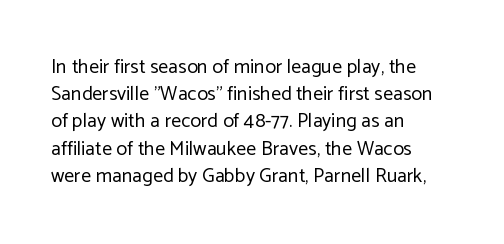
{"italic": "no", "bold": "no", "underline": "no", "align": "left", "line_spacing": "normal", "line_spacing_ratio": 1.36, "letter_spacing": "normal", "letter_spacing_em": 0.0, "glyph_px": 20}
